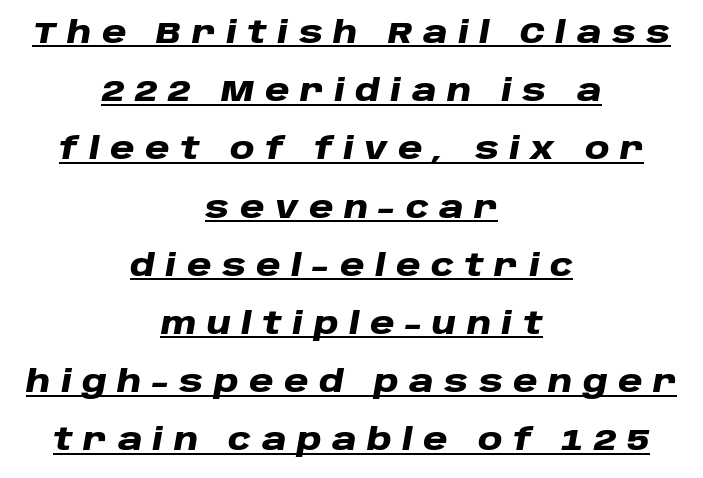
Q: Is the text bold? A: Yes.
Q: Is the text italic (slanted)? A: Yes, it leans right by about 10 degrees.
Q: Is the text underlined? A: Yes.
Q: How is the paragraph aligned? A: Centered.
Q: Is the spacing between letters normal or unusually wide? A: Unusually wide.
Q: Is the spacing between lines tight, normal or loose? A: Loose.
Q: Width (condensed, normal, or wide)? A: Wide.
Q: Stroke contrast? A: Low.
Q: x-height? A: Large.
Q: Monospaced? A: No.
